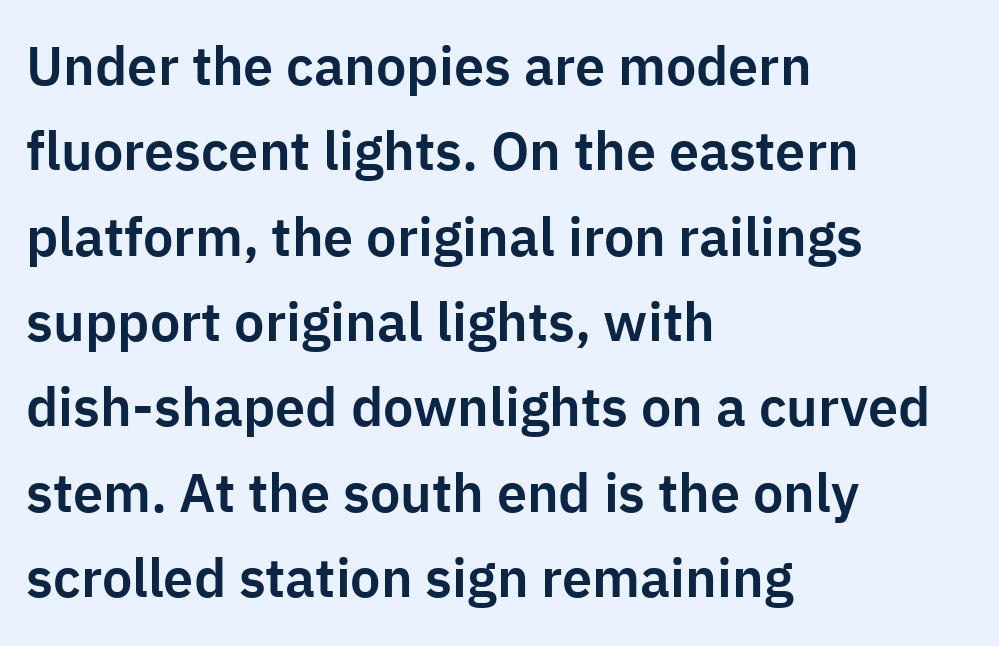
Q: Is the text italic (slanted)? A: No, it is upright.
Q: Is the typeface a serif or a sans-serif typeface? A: Sans-serif.
Q: Is the text underlined? A: No.
Q: How is the paragraph aligned? A: Left-aligned.
Q: Is the spacing between letters normal or unusually wide? A: Normal.
Q: Is the spacing between lines tight, normal or loose? A: Normal.
Q: Width (condensed, normal, or wide)? A: Normal.
Q: Stroke contrast? A: Low.
Q: x-height? A: Medium.
Q: Monospaced? A: No.
